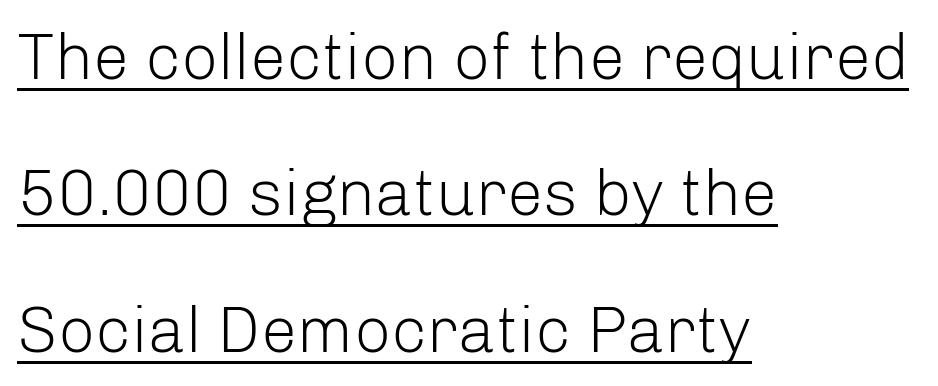
Q: Is the text bold? A: No.
Q: Is the text italic (slanted)? A: No, it is upright.
Q: Is the typeface a serif or a sans-serif typeface? A: Sans-serif.
Q: Is the text underlined? A: Yes.
Q: How is the paragraph aligned? A: Left-aligned.
Q: Is the spacing between letters normal or unusually wide? A: Normal.
Q: Is the spacing between lines tight, normal or loose? A: Loose.
Q: Width (condensed, normal, or wide)? A: Normal.
Q: Stroke contrast? A: Low.
Q: x-height? A: Medium.
Q: Monospaced? A: No.
